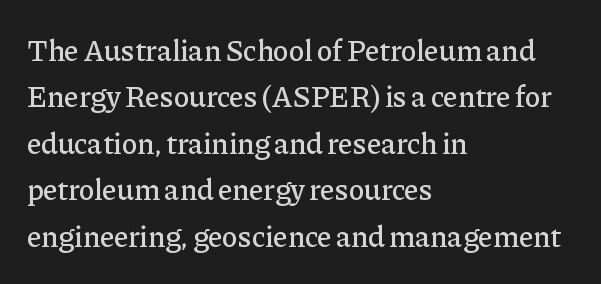
{"serif": "yes", "italic": "no", "width": "normal", "stroke_contrast": "low", "x_height": "medium", "monospaced": "no", "underline": "no", "align": "left", "line_spacing": "normal", "line_spacing_ratio": 1.55, "letter_spacing": "normal", "letter_spacing_em": 0.0, "glyph_px": 30}
